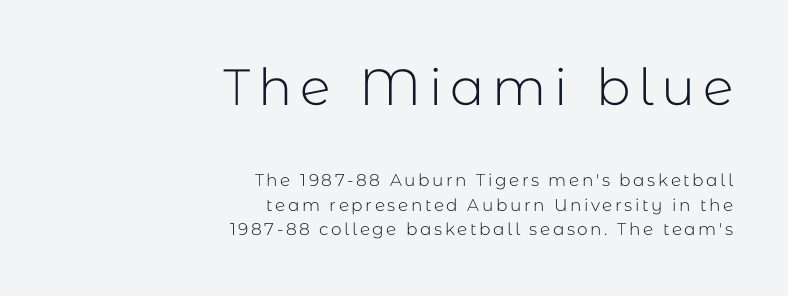
{"serif": "no", "italic": "no", "bold": "no", "weight": "light", "width": "normal", "stroke_contrast": "low", "x_height": "medium", "monospaced": "no", "underline": "no", "align": "right", "line_spacing": "normal", "line_spacing_ratio": 1.44, "larger_block": "first", "size_ratio": 3.0, "glyph_px": 51}
